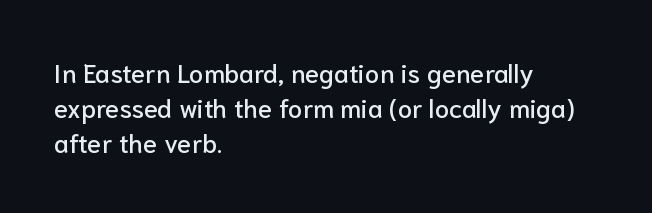
The image shows 26 px text type, upright; set left-aligned, normal line spacing (1.34x), normal letter spacing, not underlined.
